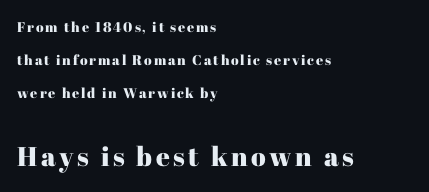
The image shows 27 px text type, upright; set left-aligned, loose line spacing (2.35x), not underlined; the second (bottom) block is 1.93x larger.
